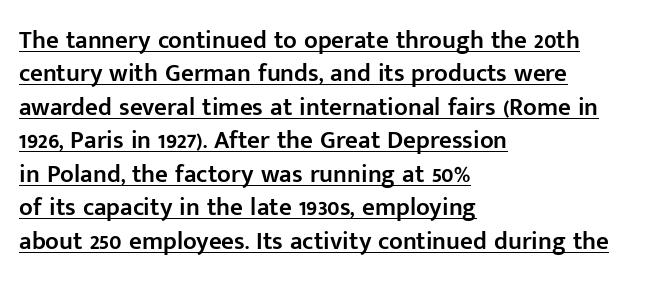
A roman cut, with each character standing at attention. Honestly, the row spacing looks completely unremarkable. The horizontal fit of the characters is conventional and even. The paragraph has a hard left edge and a soft right edge.
